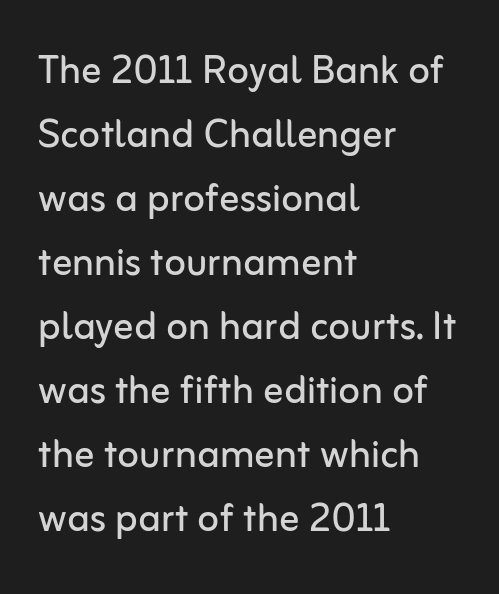
In terms of posture, this sample is upright. The foot of each line stays bare and open. The rows are spaced the way most documents space them. Serif or sans? Sans — the stroke terminals are bare.
